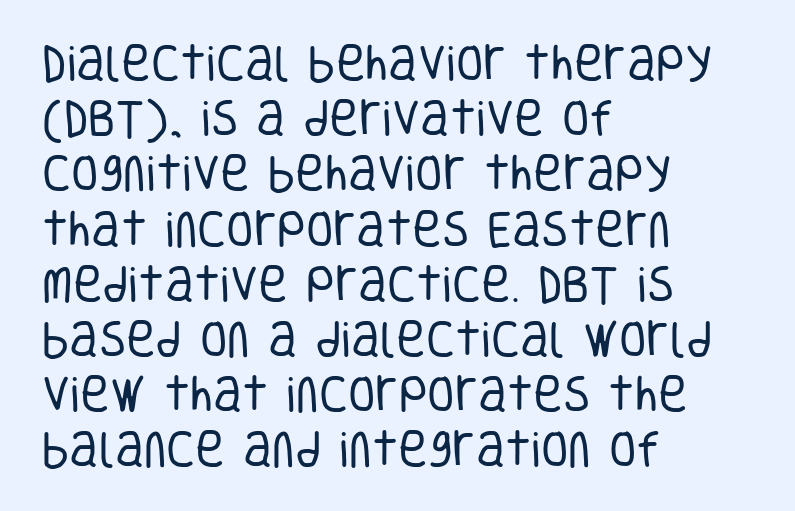
{"serif": "no", "italic": "no", "bold": "no", "weight": "regular", "width": "condensed", "stroke_contrast": "low", "x_height": "large", "monospaced": "no", "underline": "no", "align": "left", "line_spacing": "normal", "line_spacing_ratio": 1.38, "letter_spacing": "normal", "letter_spacing_em": 0.0, "glyph_px": 40}
